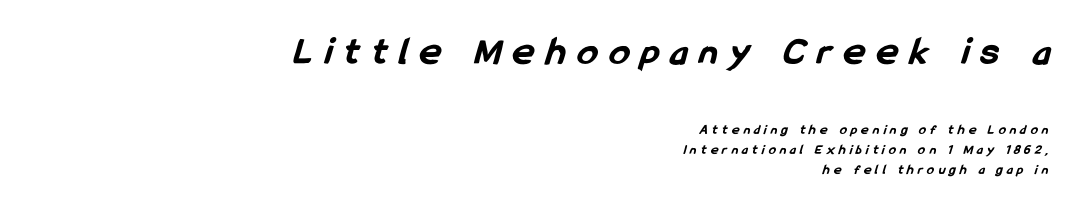
Students, this is bold: see how much ink each stroke carries. Rows of type keep a routine distance in the vertical direction. The string is rendered with underlining switched off. Which of the two is more prominent by size? The first, at the top. Visually the block forms a straight wall on the right and a jagged coastline on the left. Varying glyph widths throughout — classic text-font behaviour.
